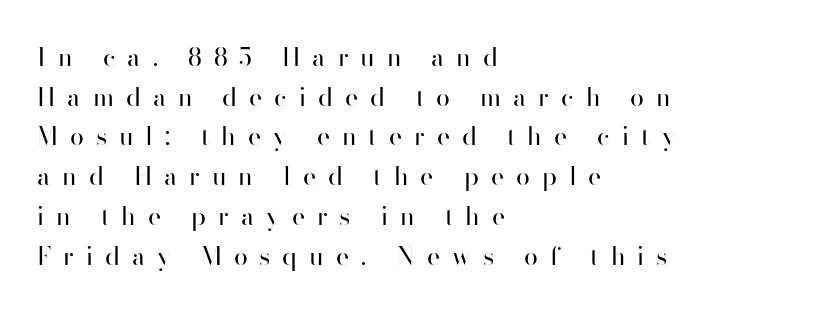
A roman cut, with each character standing at attention. The line texture is sparse and dotted thanks to wide tracking. The glyphs are unaccompanied by any horizontal stroke below them. This sample is left-justified, so line endings fall wherever the words run out. What's the leading like? Ordinary, nothing unusual.
